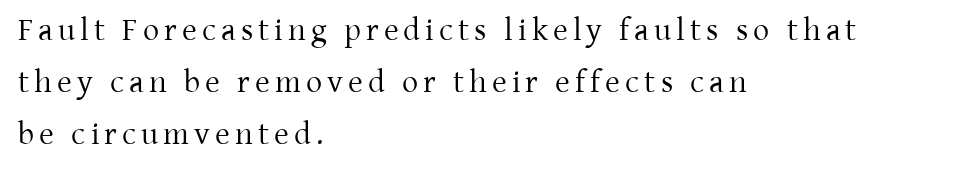
The characters display serif detailing at their extremities. The lettering holds an erect, upright posture throughout. This block has exactly the height ordinary leading produces. Bare-footed words on every line.
